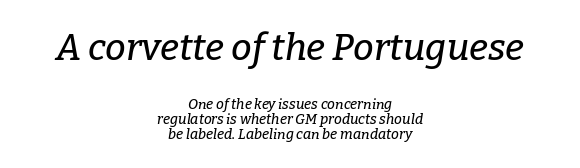
The image shows 37 px serif type, italic (leaning right); set centered, tight line spacing (1.08x), normal letter spacing, not underlined; the first (top) block is 2.64x larger; low stroke contrast and a medium x-height.
